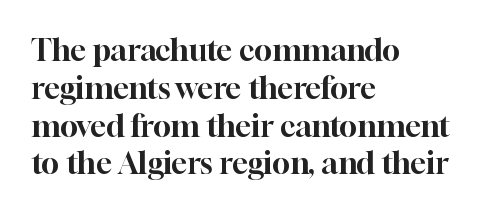
Q: Is the text italic (slanted)? A: No, it is upright.
Q: Is the typeface a serif or a sans-serif typeface? A: Serif.
Q: Is the text underlined? A: No.
Q: How is the paragraph aligned? A: Left-aligned.
Q: Is the spacing between letters normal or unusually wide? A: Normal.
Q: Is the spacing between lines tight, normal or loose? A: Normal.
Q: Width (condensed, normal, or wide)? A: Normal.
Q: Stroke contrast? A: High.
Q: x-height? A: Medium.
Q: Monospaced? A: No.
